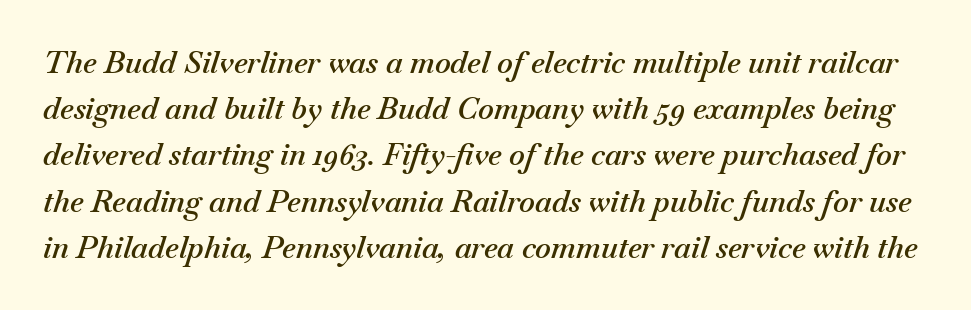
{"italic": "yes", "lean": "right", "slant_degrees": 18, "bold": "semi", "weight": "semibold", "width": "normal", "stroke_contrast": "medium", "x_height": "small", "monospaced": "no", "underline": "no", "line_spacing": "normal", "line_spacing_ratio": 1.54, "letter_spacing": "normal", "letter_spacing_em": 0.0, "glyph_px": 30}
